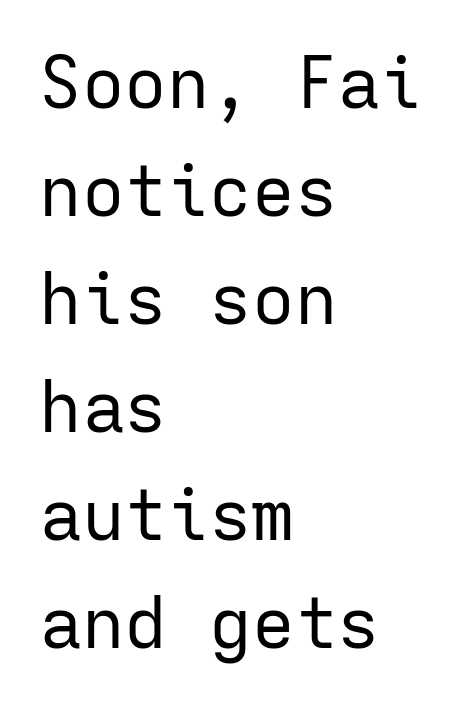
Q: Is the text bold? A: No.
Q: Is the text italic (slanted)? A: No, it is upright.
Q: Is the typeface a serif or a sans-serif typeface? A: Sans-serif.
Q: Is the text underlined? A: No.
Q: How is the paragraph aligned? A: Left-aligned.
Q: Is the spacing between letters normal or unusually wide? A: Normal.
Q: Is the spacing between lines tight, normal or loose? A: Normal.
Q: Width (condensed, normal, or wide)? A: Normal.
Q: Stroke contrast? A: Low.
Q: x-height? A: Medium.
Q: Monospaced? A: Yes.
